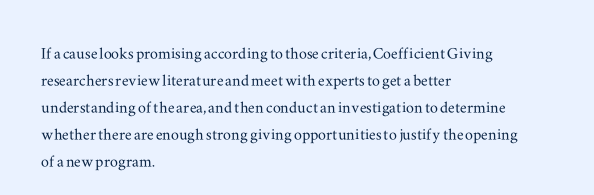
{"italic": "no", "underline": "no", "align": "left", "line_spacing": "normal", "line_spacing_ratio": 1.35, "letter_spacing": "normal", "letter_spacing_em": 0.0, "glyph_px": 20}
